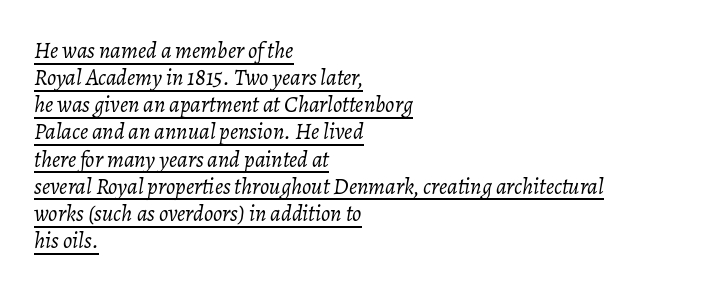
Standard letterfit; no display-style spreading of the glyphs. Short and long lines alike share a common starting point at left. The specimen includes a rule beneath the text block's lines. The specimen reads as italic at a glance. Counters stay open thanks to moderate or lighter strokes.
